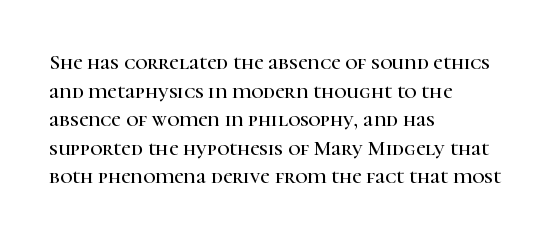
The image shows 21 px text type, upright; set left-aligned, normal line spacing (1.36x), normal letter spacing, not underlined.
